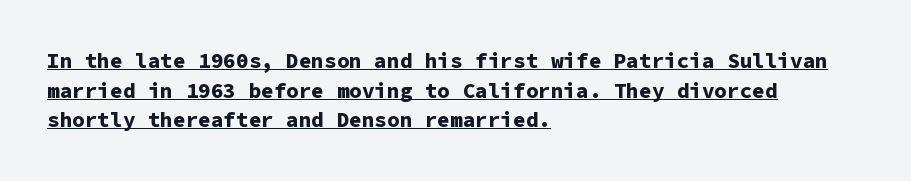
Normally led — the rows are evenly, conventionally spaced. The passage shown is emphatically bold. Vertical strokes here are truly vertical. The lines are quadded left. Like a heading marked for emphasis, these lines bear an underscore. The type is set solid horizontally, with unmodified tracking.
